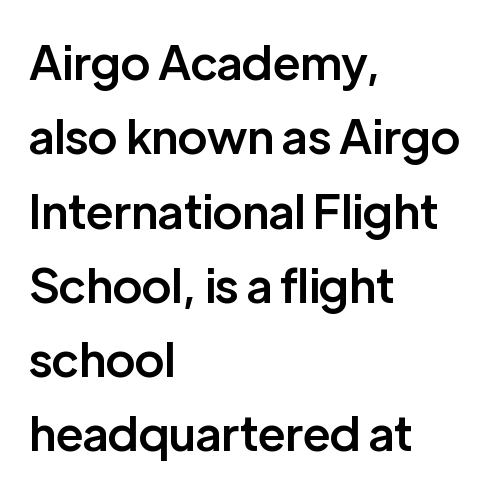
Q: Is the text bold? A: Semi-bold.
Q: Is the text italic (slanted)? A: No, it is upright.
Q: Is the typeface a serif or a sans-serif typeface? A: Sans-serif.
Q: Is the text underlined? A: No.
Q: How is the paragraph aligned? A: Left-aligned.
Q: Is the spacing between letters normal or unusually wide? A: Normal.
Q: Is the spacing between lines tight, normal or loose? A: Normal.
Q: Width (condensed, normal, or wide)? A: Normal.
Q: Stroke contrast? A: Low.
Q: x-height? A: Medium.
Q: Monospaced? A: No.
